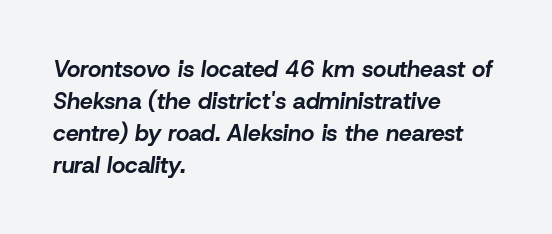
Q: Is the text bold? A: Yes.
Q: Is the text italic (slanted)? A: Yes, it leans right by about 8 degrees.
Q: Is the text underlined? A: No.
Q: How is the paragraph aligned? A: Left-aligned.
Q: Is the spacing between letters normal or unusually wide? A: Normal.
Q: Is the spacing between lines tight, normal or loose? A: Normal.
